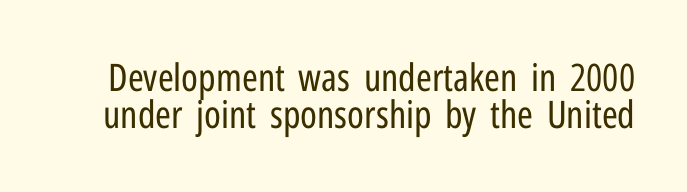
{"serif": "no", "italic": "no", "bold": "no", "weight": "regular", "width": "condensed", "stroke_contrast": "low", "x_height": "medium", "monospaced": "no", "underline": "no", "line_spacing": "tight", "line_spacing_ratio": 0.97, "letter_spacing": "normal", "letter_spacing_em": 0.0, "glyph_px": 38}
